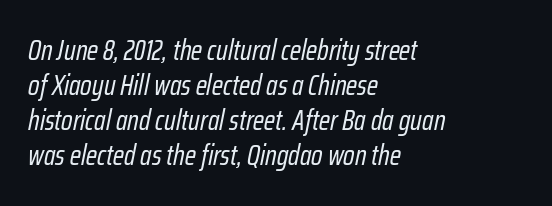
{"italic": "yes", "lean": "right", "slant_degrees": 12, "bold": "no", "weight": "regular", "width": "condensed", "stroke_contrast": "low", "x_height": "medium", "monospaced": "no", "underline": "no", "align": "left", "line_spacing": "normal", "line_spacing_ratio": 1.25, "letter_spacing": "normal", "letter_spacing_em": 0.0, "glyph_px": 28}
